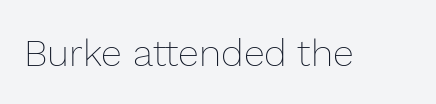
Q: Is the text bold? A: No.
Q: Is the text italic (slanted)? A: No, it is upright.
Q: Is the text underlined? A: No.
Q: Is the spacing between letters normal or unusually wide? A: Normal.
Q: Width (condensed, normal, or wide)? A: Normal.
Q: x-height? A: Medium.
Q: Monospaced? A: No.
